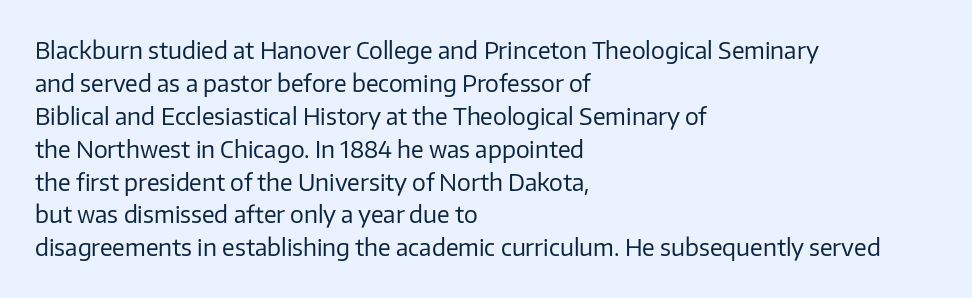
Honestly, the row spacing looks completely unremarkable. Caption: face not bold, strokes unweighted. Posture: vertical. This rendering features lettering with no underline. The setting favours the left margin, as ordinary paragraphs usually do.
